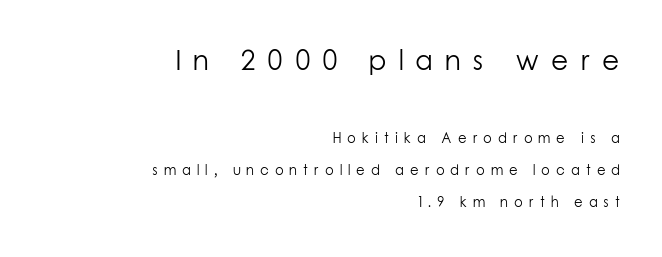
{"serif": "no", "italic": "no", "bold": "no", "weight": "light", "width": "normal", "stroke_contrast": "low", "x_height": "medium", "monospaced": "no", "underline": "no", "align": "right", "line_spacing": "loose", "line_spacing_ratio": 2.29, "letter_spacing": "wide", "letter_spacing_em": 0.42, "larger_block": "first", "size_ratio": 2.0, "glyph_px": 28}
